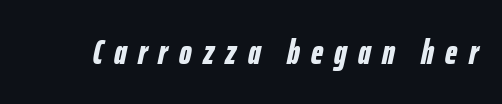
The image shows 35 px bold, condensed type, italic (leaning right); set unusually wide letter spacing (+0.32 em), not underlined; low stroke contrast and a medium x-height.
